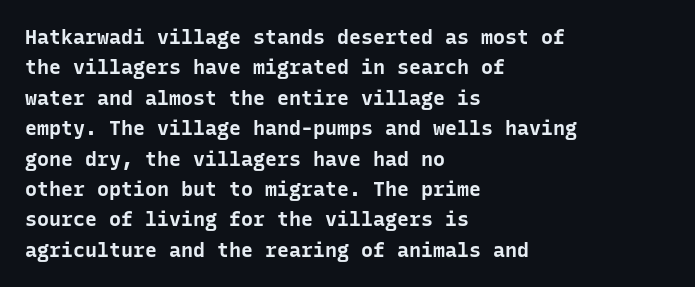
{"italic": "no", "bold": "yes", "underline": "no", "align": "left", "line_spacing": "normal", "line_spacing_ratio": 1.52, "letter_spacing": "normal", "letter_spacing_em": 0.0, "glyph_px": 20}
